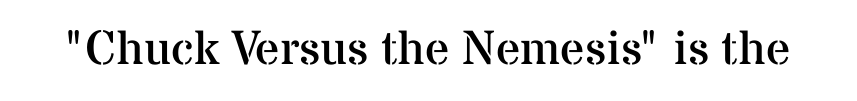
Check the space under the baseline: it is left empty. Do the letters lean? They stand straight. This sample uses plain, unmodified letter spacing. The type family on display is of the serif kind.
